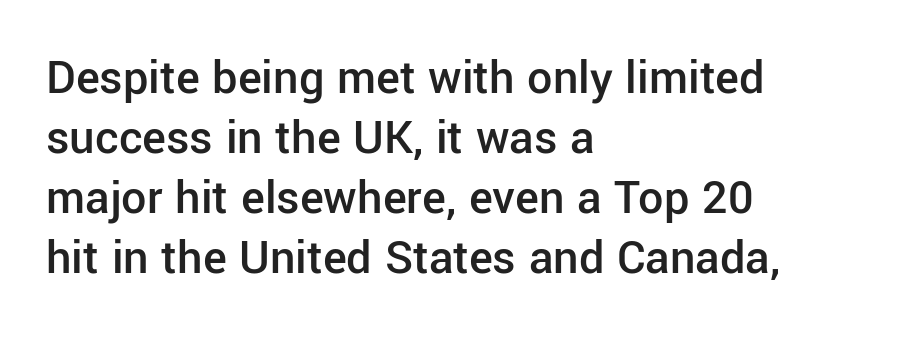
Q: Is the text bold? A: Semi-bold.
Q: Is the text italic (slanted)? A: No, it is upright.
Q: Is the typeface a serif or a sans-serif typeface? A: Sans-serif.
Q: Is the text underlined? A: No.
Q: How is the paragraph aligned? A: Left-aligned.
Q: Is the spacing between letters normal or unusually wide? A: Normal.
Q: Width (condensed, normal, or wide)? A: Normal.
Q: Stroke contrast? A: Low.
Q: x-height? A: Medium.
Q: Monospaced? A: No.
